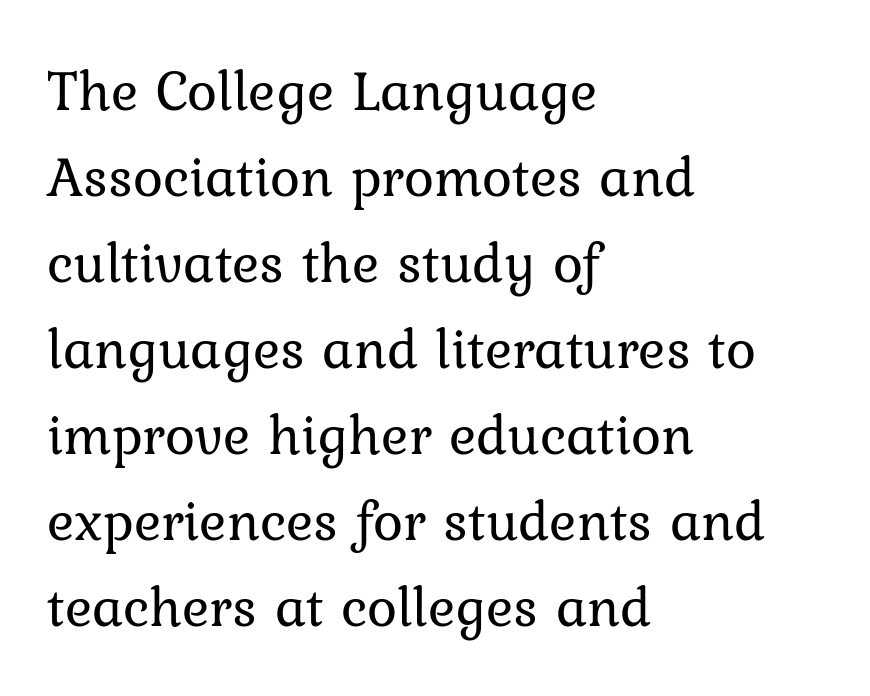
{"serif": "yes", "italic": "no", "bold": "no", "weight": "regular", "width": "normal", "stroke_contrast": "low", "x_height": "medium", "monospaced": "no", "underline": "no", "align": "left", "line_spacing": "normal", "line_spacing_ratio": 1.51, "letter_spacing": "normal", "letter_spacing_em": 0.0, "glyph_px": 57}
